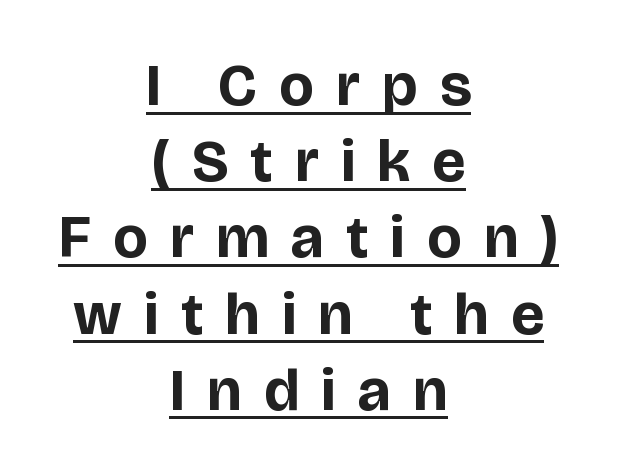
The image shows 60 px bold sans-serif type, upright; set centered, normal line spacing (1.27x), unusually wide letter spacing (+0.37 em), underlined; low stroke contrast and a large x-height.
